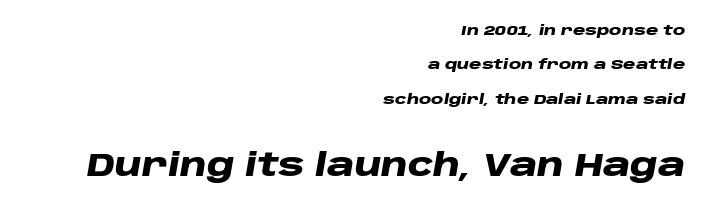
The image shows 31 px heavy, wide type, italic (leaning right); set right-aligned, loose line spacing (2.45x), normal letter spacing, not underlined; the second (bottom) block is 2.21x larger; low stroke contrast and a large x-height.
